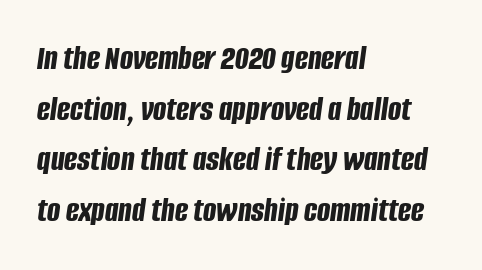
{"italic": "yes", "lean": "right", "slant_degrees": 8, "bold": "yes", "weight": "bold", "width": "condensed", "stroke_contrast": "low", "x_height": "large", "monospaced": "no", "underline": "no", "align": "left", "line_spacing": "normal", "line_spacing_ratio": 1.45, "letter_spacing": "normal", "letter_spacing_em": 0.0, "glyph_px": 35}
